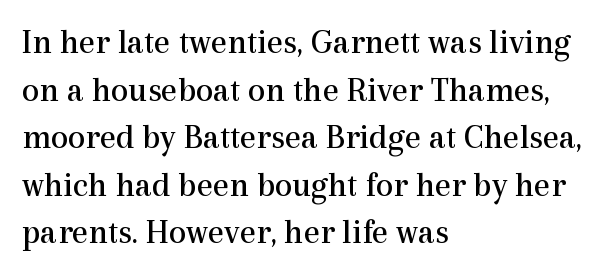
The image shows 35 px regular-weight serif type, upright; set left-aligned, normal line spacing (1.36x), normal letter spacing, not underlined; a medium x-height.
